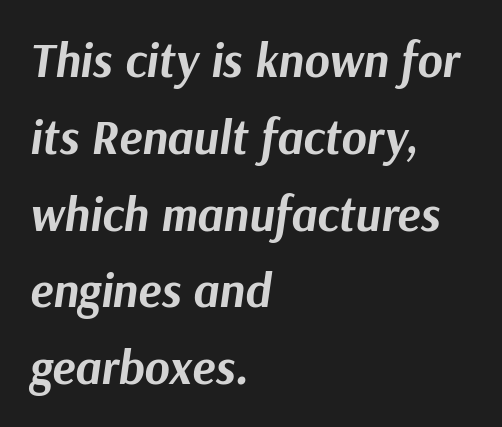
In terms of weight, the rendering is a true, heavy bold. The words here are not underlined. The paragraph shown leans on its left margin. Character widths vary here, with narrow letters taking less room than wide ones.
